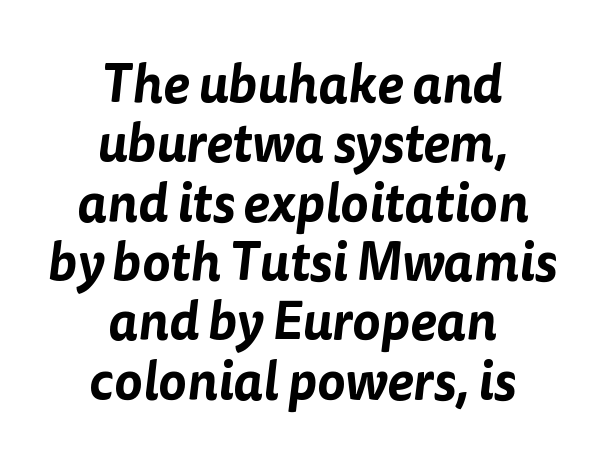
{"serif": "no", "width": "normal", "stroke_contrast": "low", "x_height": "medium", "monospaced": "no", "underline": "no", "align": "center", "line_spacing": "tight", "line_spacing_ratio": 1.12, "letter_spacing": "normal", "letter_spacing_em": 0.0, "glyph_px": 53}
